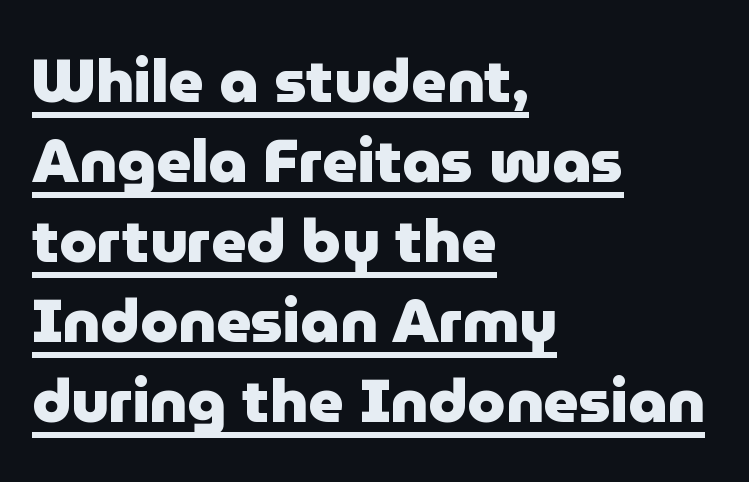
{"serif": "no", "italic": "no", "bold": "yes", "weight": "heavy", "width": "normal", "stroke_contrast": "low", "x_height": "medium", "monospaced": "no", "underline": "yes", "align": "left", "line_spacing": "normal", "line_spacing_ratio": 1.31, "letter_spacing": "normal", "letter_spacing_em": 0.0, "glyph_px": 61}
